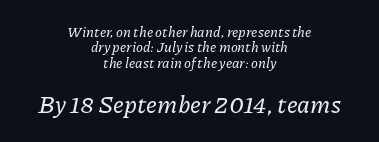
Has an underline been added? It has not. Layout note: lines centered. The lower block of text is set noticeably larger than the block above it. The letterforms sit shoulder to shoulder at normal distance. Looking at the ascenders, they clearly lean. Regarding leading, the lines here are crowded together.
